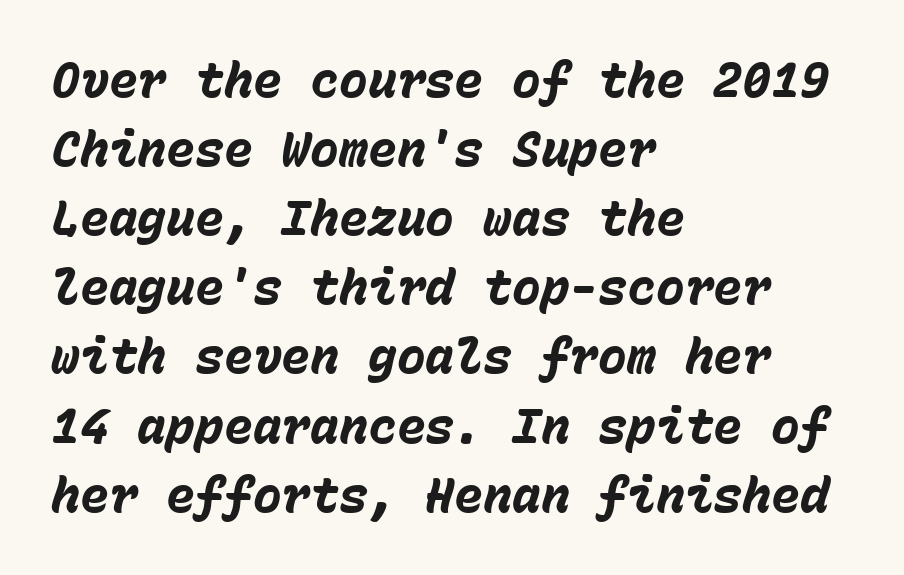
If you measured baseline to baseline, you'd find a middling distance. Every character here occupies the same horizontal width, giving the sample a typewriter-like rhythm. A dark, heavy texture on the line: the type is bold. Tall strokes in this sample are angled rather than plumb.
